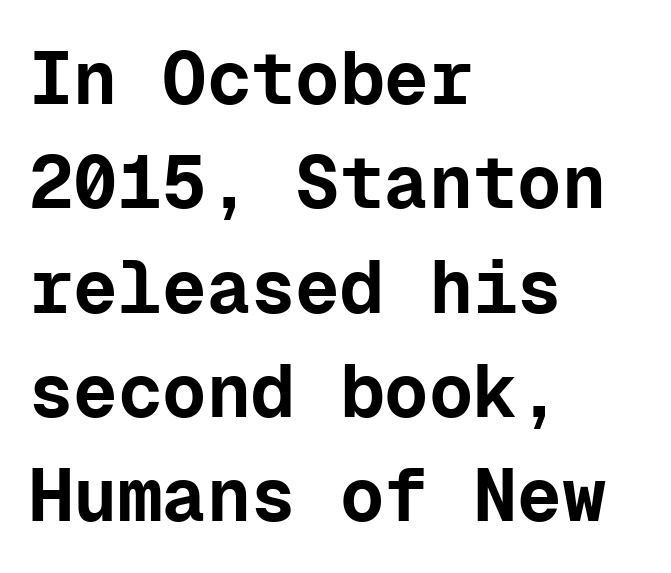
Q: Is the text bold? A: Yes.
Q: Is the text italic (slanted)? A: No, it is upright.
Q: Is the typeface a serif or a sans-serif typeface? A: Sans-serif.
Q: Is the text underlined? A: No.
Q: How is the paragraph aligned? A: Left-aligned.
Q: Is the spacing between letters normal or unusually wide? A: Normal.
Q: Is the spacing between lines tight, normal or loose? A: Normal.
Q: Width (condensed, normal, or wide)? A: Normal.
Q: Stroke contrast? A: Low.
Q: x-height? A: Medium.
Q: Monospaced? A: Yes.
